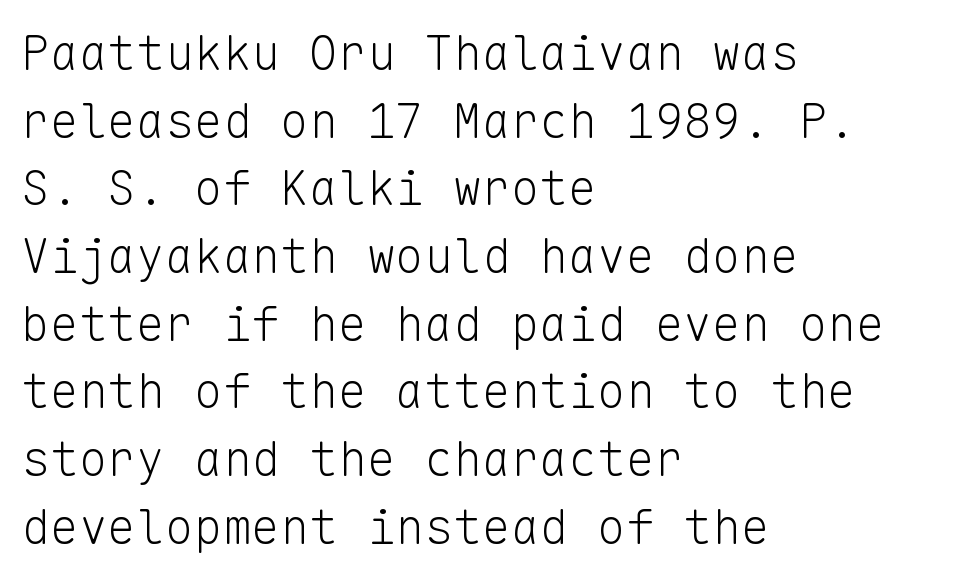
Do the letters lean? They stand straight. Casual observation: everything's shoved over to the left. The designer went with a sans here, leaving each stem footless. The foot of each line stays bare and open. Reading down the column, the eye jumps a familiar distance to each next line. The type is set solid horizontally, with unmodified tracking.
